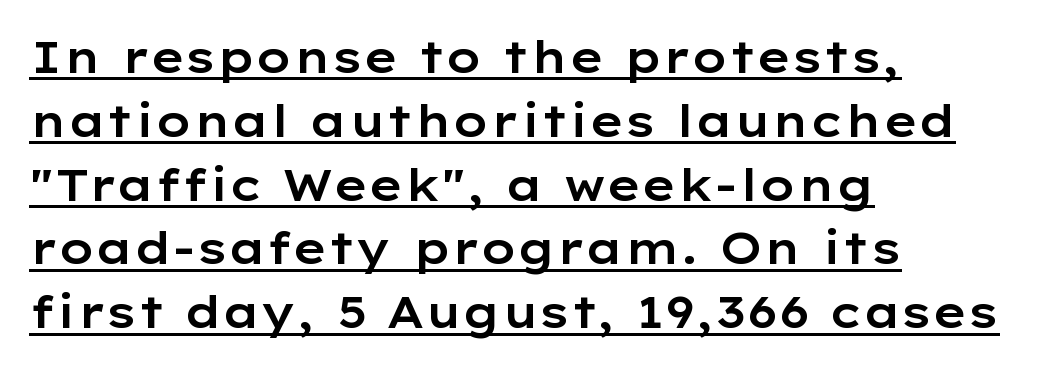
In CSS terms this would be text-align: left. The lettering is marked with a stroke running underneath it. Honestly, the row spacing looks completely unremarkable. Nothing sits at the stroke ends, so this counts as sans-serif.
